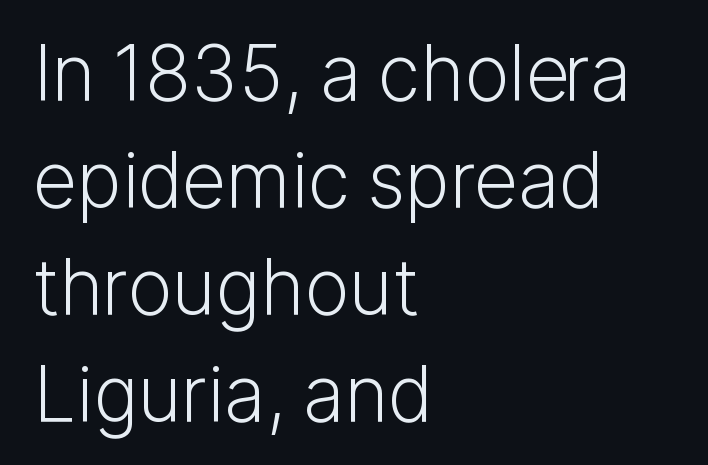
Q: Is the text bold? A: No.
Q: Is the text italic (slanted)? A: No, it is upright.
Q: Is the typeface a serif or a sans-serif typeface? A: Sans-serif.
Q: Is the text underlined? A: No.
Q: How is the paragraph aligned? A: Left-aligned.
Q: Is the spacing between letters normal or unusually wide? A: Normal.
Q: Is the spacing between lines tight, normal or loose? A: Normal.
Q: Width (condensed, normal, or wide)? A: Normal.
Q: Stroke contrast? A: Low.
Q: x-height? A: Medium.
Q: Monospaced? A: No.
